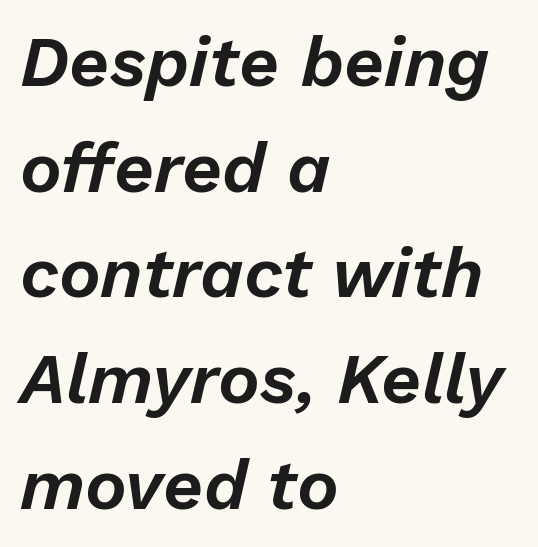
Q: Is the text italic (slanted)? A: Yes, it leans right by about 13 degrees.
Q: Is the text underlined? A: No.
Q: How is the paragraph aligned? A: Left-aligned.
Q: Is the spacing between letters normal or unusually wide? A: Normal.
Q: Is the spacing between lines tight, normal or loose? A: Normal.
Q: Width (condensed, normal, or wide)? A: Normal.
Q: Stroke contrast? A: Low.
Q: x-height? A: Medium.
Q: Monospaced? A: No.
